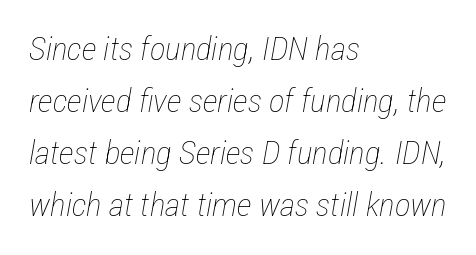
Left-aligned paragraph, ragged on the right. Character widths vary here, with narrow letters taking less room than wide ones. The designer left line spacing at the default. Would a proofreader flag this as italicized? Yes. This sample uses plain, unmodified letter spacing. Rule under the text: the space is simply empty.
